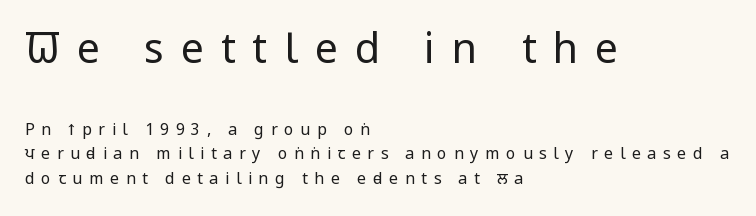
{"serif": "no", "italic": "no", "bold": "no", "weight": "regular", "width": "condensed", "stroke_contrast": "low", "x_height": "large", "monospaced": "no", "underline": "no", "align": "left", "line_spacing": "normal", "line_spacing_ratio": 1.52, "letter_spacing": "wide", "letter_spacing_em": 0.41, "larger_block": "first", "size_ratio": 2.56, "glyph_px": 41}
